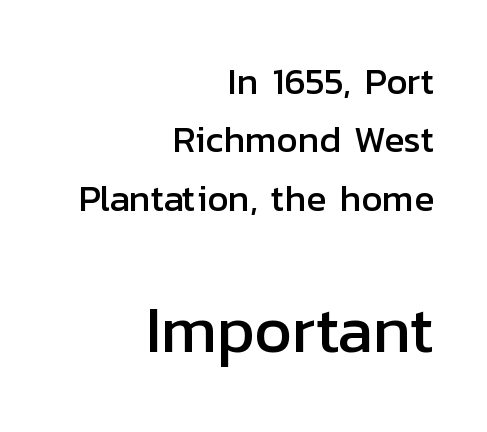
Q: Is the text italic (slanted)? A: No, it is upright.
Q: Is the typeface a serif or a sans-serif typeface? A: Sans-serif.
Q: Is the text underlined? A: No.
Q: How is the paragraph aligned? A: Right-aligned.
Q: Is the spacing between letters normal or unusually wide? A: Normal.
Q: Is the spacing between lines tight, normal or loose? A: Normal.
Q: Which block of text is set in a larger size, the first (top) or the second (bottom)? A: The second (bottom) one.
Q: Width (condensed, normal, or wide)? A: Normal.
Q: Stroke contrast? A: Low.
Q: x-height? A: Medium.
Q: Monospaced? A: No.
